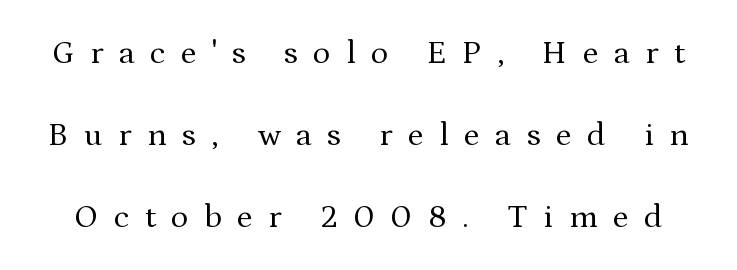
Q: Is the text bold? A: No.
Q: Is the text italic (slanted)? A: No, it is upright.
Q: Is the typeface a serif or a sans-serif typeface? A: Serif.
Q: Is the text underlined? A: No.
Q: Is the spacing between letters normal or unusually wide? A: Unusually wide.
Q: Is the spacing between lines tight, normal or loose? A: Loose.
Q: Width (condensed, normal, or wide)? A: Normal.
Q: Stroke contrast? A: Medium.
Q: x-height? A: Medium.
Q: Monospaced? A: No.
